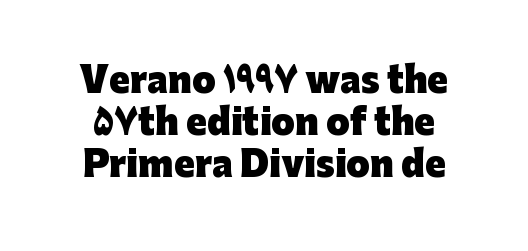
Q: Is the text bold? A: Yes.
Q: Is the text italic (slanted)? A: No, it is upright.
Q: Is the typeface a serif or a sans-serif typeface? A: Sans-serif.
Q: Is the text underlined? A: No.
Q: Is the spacing between letters normal or unusually wide? A: Normal.
Q: Width (condensed, normal, or wide)? A: Normal.
Q: Stroke contrast? A: Low.
Q: x-height? A: Medium.
Q: Monospaced? A: No.
